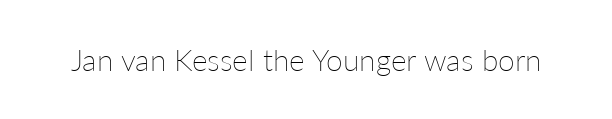
The image shows 30 px thin type, upright; set normal letter spacing, not underlined; low stroke contrast and a medium x-height.
